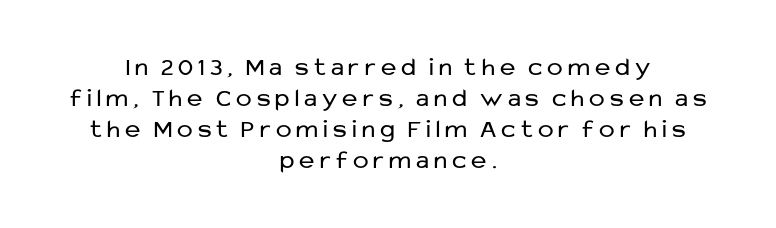
Q: Is the text bold? A: No.
Q: Is the text italic (slanted)? A: No, it is upright.
Q: Is the text underlined? A: No.
Q: How is the paragraph aligned? A: Centered.
Q: Is the spacing between letters normal or unusually wide? A: Unusually wide.
